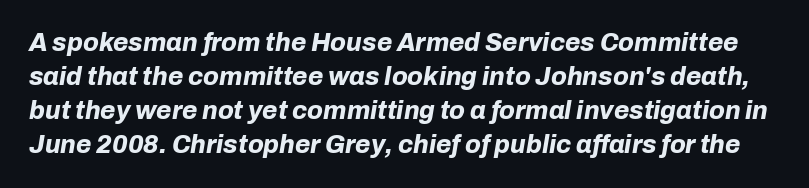
Compared with ordinary roman type, these characters are visibly tilted. The specimen omits any rule beneath the text block's lines. Rows of type keep a routine distance in the vertical direction. Each glyph is drawn with heavy, bold strokes. Nobody touched the tracking dial on this one.
